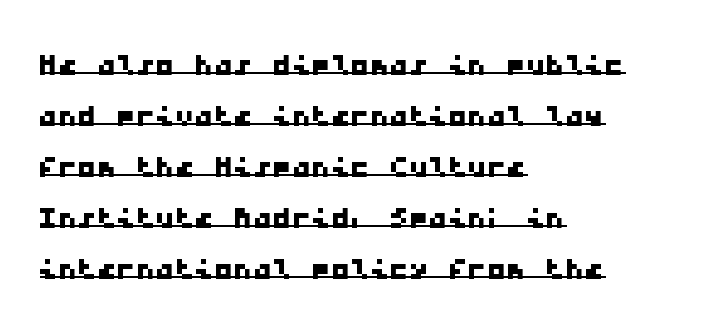
Q: Is the typeface a serif or a sans-serif typeface? A: Sans-serif.
Q: Is the text underlined? A: Yes.
Q: How is the paragraph aligned? A: Left-aligned.
Q: Is the spacing between letters normal or unusually wide? A: Normal.
Q: Is the spacing between lines tight, normal or loose? A: Normal.
Q: Width (condensed, normal, or wide)? A: Wide.
Q: Stroke contrast? A: Low.
Q: x-height? A: Medium.
Q: Monospaced? A: Yes.
